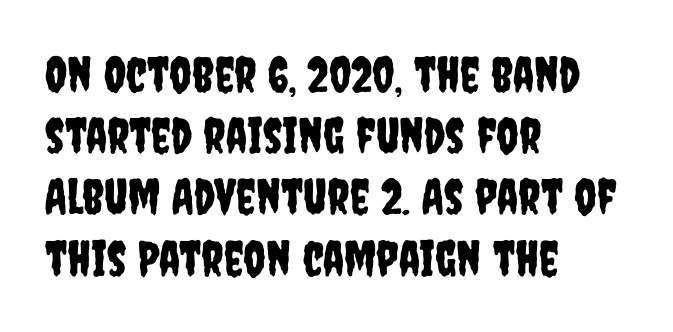
The line-height multiplier appears to be the usual default. Are there feet on the stems? There aren't — it's a sans. The words here are not underlined. Unlike italic type, these characters show no tilt at all. The tracking reads as untouched default to a designer's eye.
